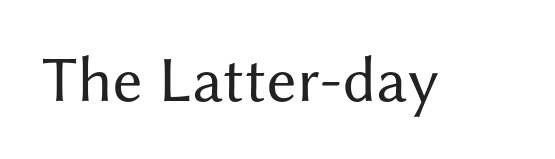
Q: Is the text bold? A: No.
Q: Is the text italic (slanted)? A: No, it is upright.
Q: Is the typeface a serif or a sans-serif typeface? A: Sans-serif.
Q: Is the text underlined? A: No.
Q: Is the spacing between letters normal or unusually wide? A: Normal.
Q: Width (condensed, normal, or wide)? A: Normal.
Q: Stroke contrast? A: Medium.
Q: x-height? A: Medium.
Q: Monospaced? A: No.
